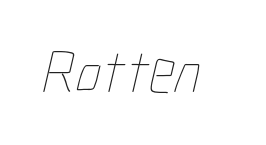
Honestly, the letter spacing is just normal — you wouldn't notice it. Compared with a typical body face, this is equally light or lighter still. These lines are rendered in a variable-pitch font. The string is rendered with underlining switched off.
